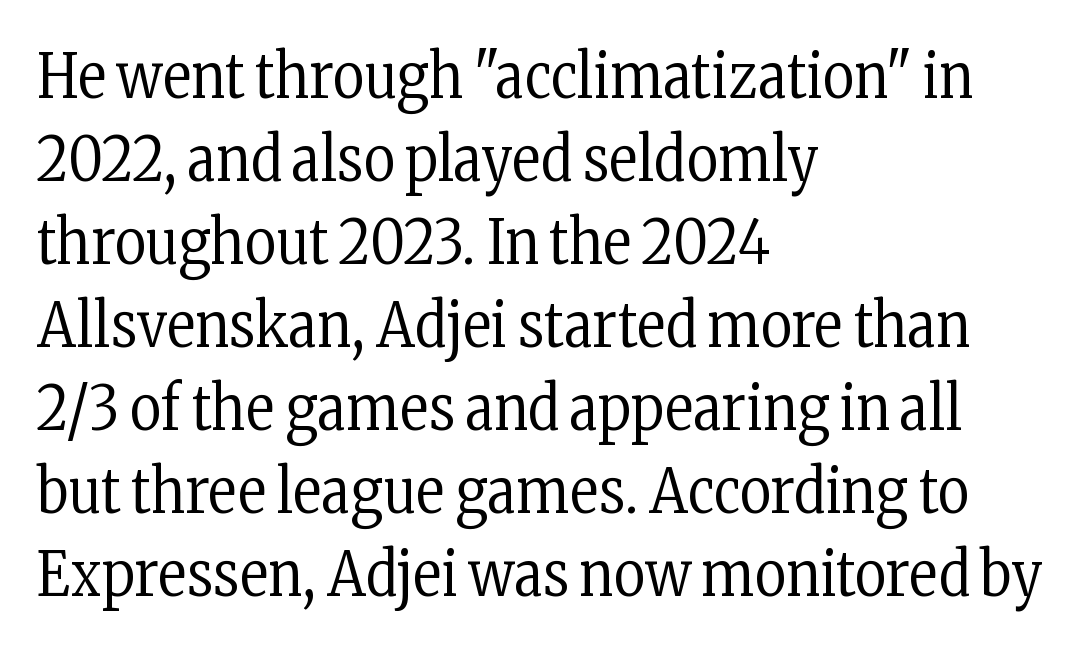
{"serif": "yes", "italic": "no", "bold": "no", "weight": "regular", "width": "condensed", "stroke_contrast": "low", "x_height": "medium", "monospaced": "no", "underline": "no", "align": "left", "line_spacing": "normal", "line_spacing_ratio": 1.36, "letter_spacing": "normal", "letter_spacing_em": 0.0, "glyph_px": 61}
